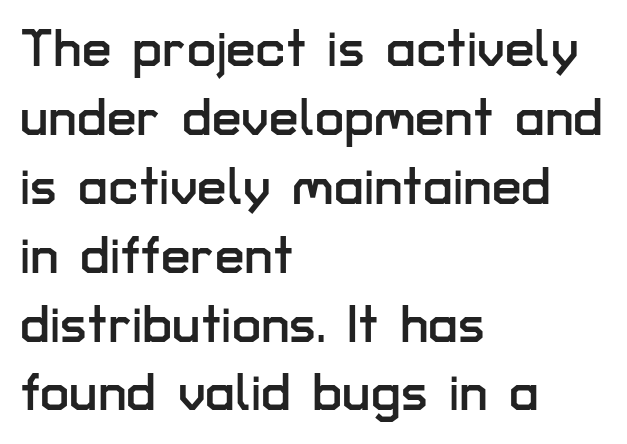
Q: Is the text italic (slanted)? A: No, it is upright.
Q: Is the typeface a serif or a sans-serif typeface? A: Sans-serif.
Q: Is the text underlined? A: No.
Q: How is the paragraph aligned? A: Left-aligned.
Q: Is the spacing between letters normal or unusually wide? A: Normal.
Q: Is the spacing between lines tight, normal or loose? A: Normal.
Q: Width (condensed, normal, or wide)? A: Normal.
Q: Stroke contrast? A: Low.
Q: x-height? A: Medium.
Q: Monospaced? A: No.
